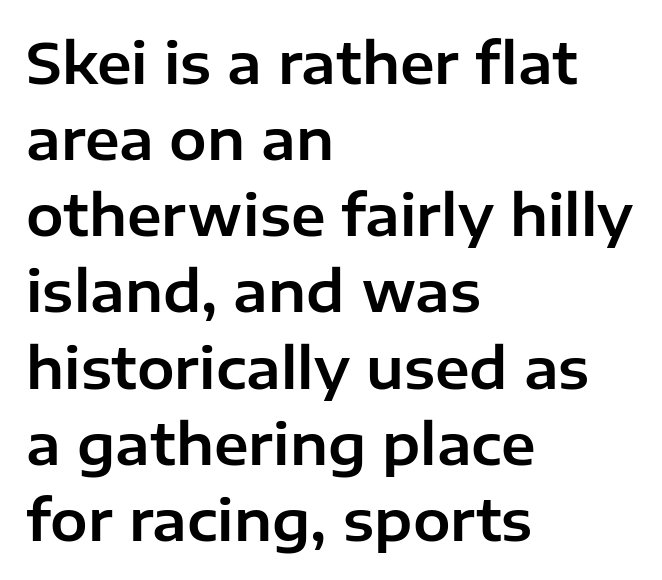
The image shows 56 px sans-serif type, upright; set left-aligned, normal line spacing (1.36x), normal letter spacing, not underlined; low stroke contrast and a medium x-height.
